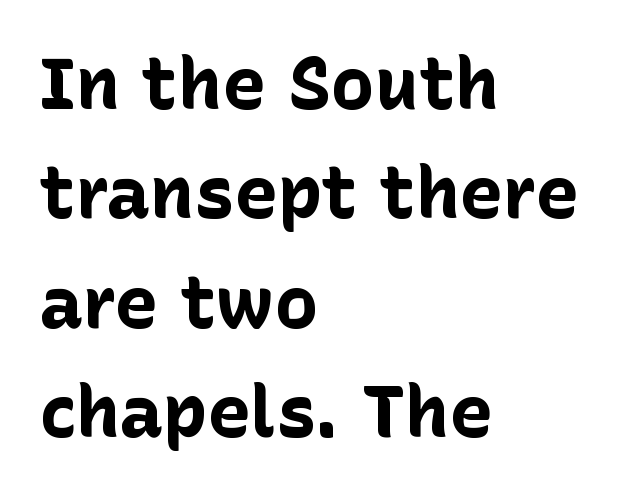
Q: Is the text bold? A: Yes.
Q: Is the text italic (slanted)? A: No, it is upright.
Q: Is the typeface a serif or a sans-serif typeface? A: Sans-serif.
Q: Is the text underlined? A: No.
Q: How is the paragraph aligned? A: Left-aligned.
Q: Is the spacing between letters normal or unusually wide? A: Normal.
Q: Is the spacing between lines tight, normal or loose? A: Normal.
Q: Width (condensed, normal, or wide)? A: Normal.
Q: Stroke contrast? A: Low.
Q: x-height? A: Medium.
Q: Monospaced? A: No.
